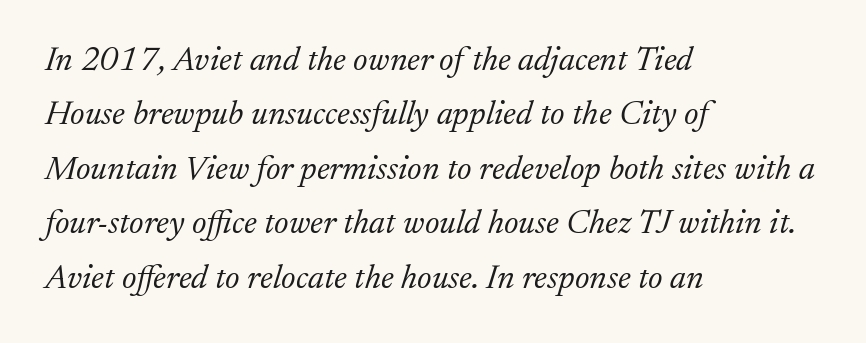
{"serif": "yes", "italic": "yes", "lean": "right", "slant_degrees": 17, "bold": "no", "weight": "light", "width": "normal", "stroke_contrast": "low", "x_height": "medium", "monospaced": "no", "underline": "no", "align": "left", "line_spacing": "normal", "line_spacing_ratio": 1.6, "letter_spacing": "normal", "letter_spacing_em": 0.0, "glyph_px": 34}
